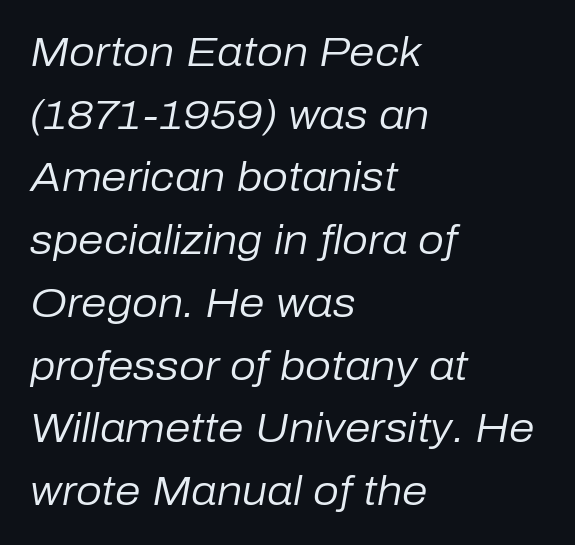
Q: Is the text bold? A: No.
Q: Is the text italic (slanted)? A: Yes, it leans right by about 10 degrees.
Q: Is the text underlined? A: No.
Q: How is the paragraph aligned? A: Left-aligned.
Q: Is the spacing between letters normal or unusually wide? A: Normal.
Q: Is the spacing between lines tight, normal or loose? A: Normal.
Q: Width (condensed, normal, or wide)? A: Normal.
Q: Stroke contrast? A: Low.
Q: x-height? A: Medium.
Q: Monospaced? A: No.
